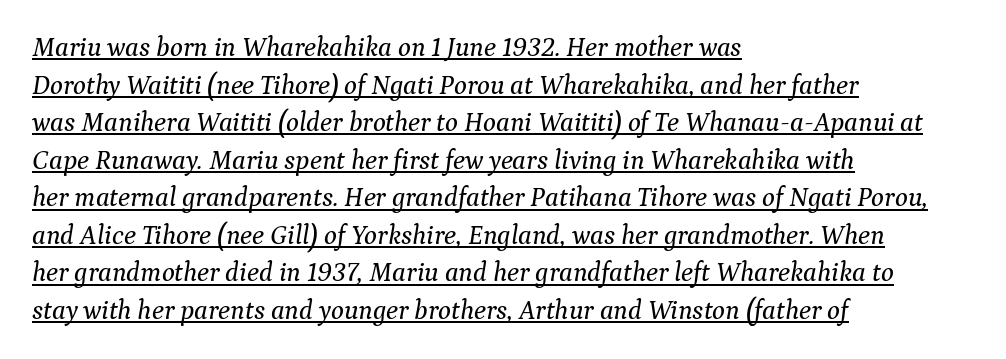
A student would call this left alignment; a typographer would say flush left, rag right. Does the leading feel generous? No, just average. A typesetter would call this zero additional tracking. Compared with ordinary roman type, these characters are visibly tilted. What decoration does the sample have? An underline.
